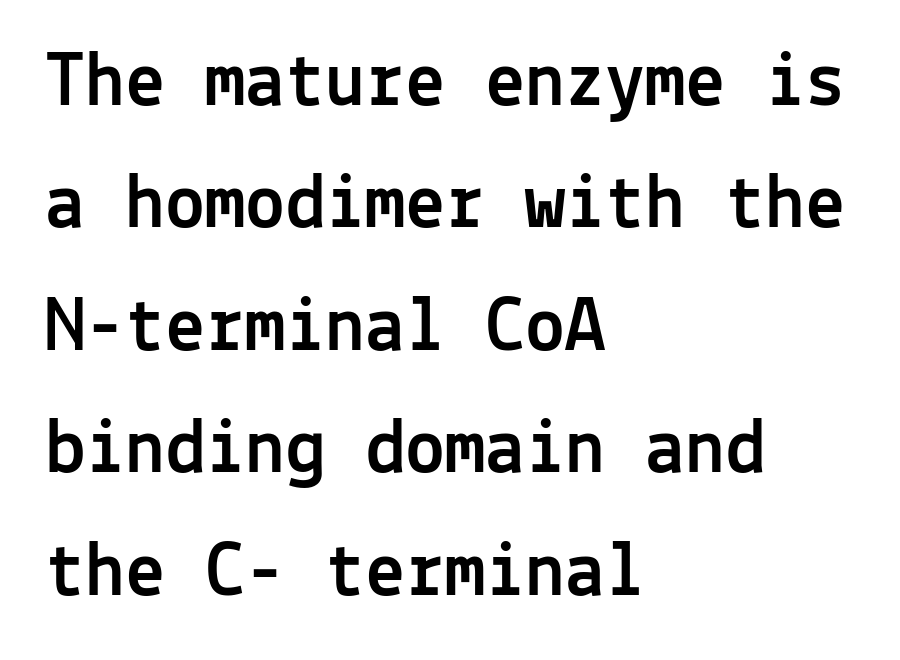
The image shows 80 px sans-serif type, upright, monospaced; set left-aligned, normal line spacing (1.53x), normal letter spacing, not underlined; a medium x-height.
